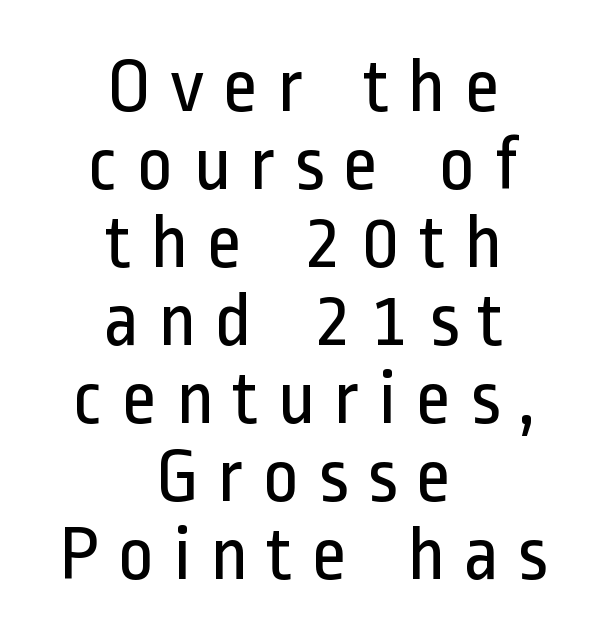
{"serif": "no", "italic": "no", "bold": "no", "weight": "regular", "width": "condensed", "stroke_contrast": "low", "x_height": "medium", "monospaced": "no", "underline": "no", "align": "center", "line_spacing": "tight", "line_spacing_ratio": 1.0, "letter_spacing": "wide", "letter_spacing_em": 0.23, "glyph_px": 78}
